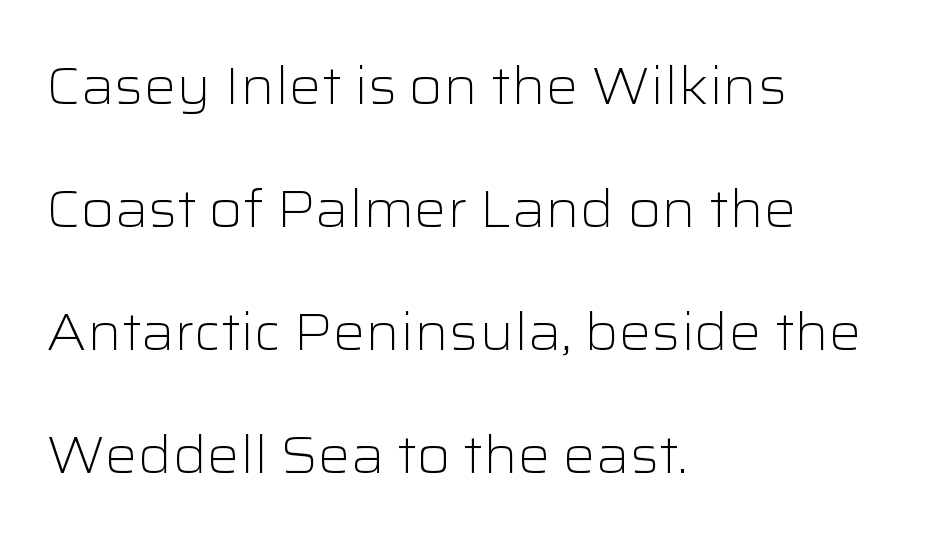
Q: Is the text bold? A: No.
Q: Is the text italic (slanted)? A: No, it is upright.
Q: Is the typeface a serif or a sans-serif typeface? A: Sans-serif.
Q: Is the text underlined? A: No.
Q: How is the paragraph aligned? A: Left-aligned.
Q: Is the spacing between letters normal or unusually wide? A: Normal.
Q: Is the spacing between lines tight, normal or loose? A: Loose.
Q: Width (condensed, normal, or wide)? A: Wide.
Q: Stroke contrast? A: Low.
Q: x-height? A: Medium.
Q: Monospaced? A: No.
